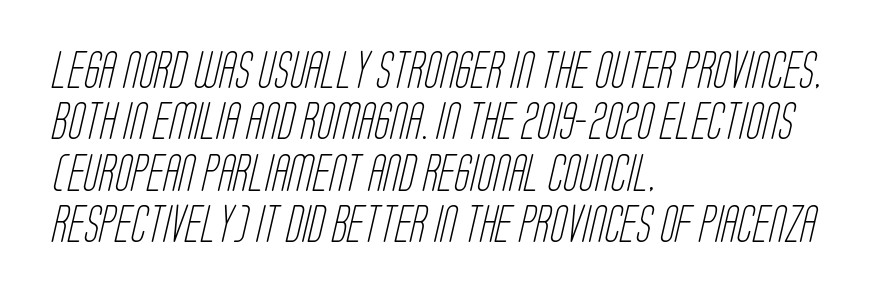
{"serif": "no", "bold": "no", "weight": "light", "width": "condensed", "stroke_contrast": "low", "x_height": "large", "monospaced": "no", "underline": "no", "align": "left", "line_spacing": "normal", "line_spacing_ratio": 1.39, "letter_spacing": "normal", "letter_spacing_em": 0.0, "glyph_px": 37}
